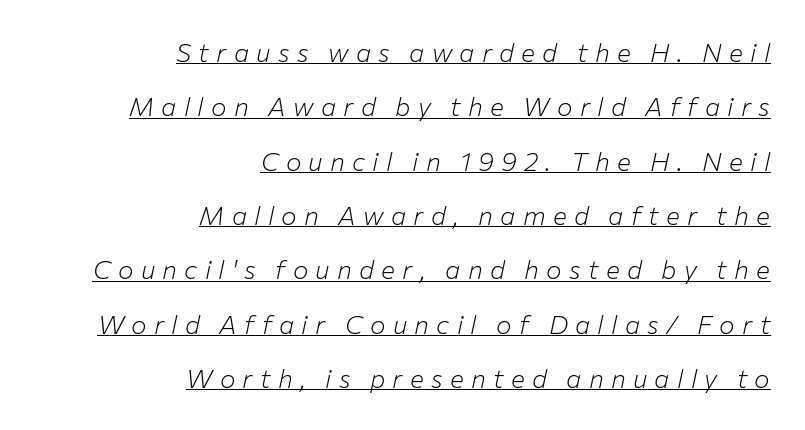
{"italic": "yes", "lean": "right", "slant_degrees": 12, "bold": "no", "underline": "yes", "align": "right", "line_spacing": "loose", "line_spacing_ratio": 2.09, "letter_spacing": "wide", "letter_spacing_em": 0.28, "glyph_px": 26}
